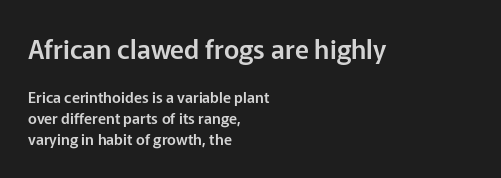
The image shows 26 px text type, upright; set left-aligned, normal line spacing (1.39x), normal letter spacing, not underlined; the first (top) block is 1.73x larger.
